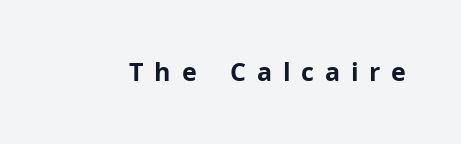
This sample uses an upright cut, with every glyph sitting square on the baseline. Underlining? Definitely not there. Thick stems and heavy bowls — unmistakably bold. Is the letter spacing exaggerated? Yes — the characters are pushed far apart.
